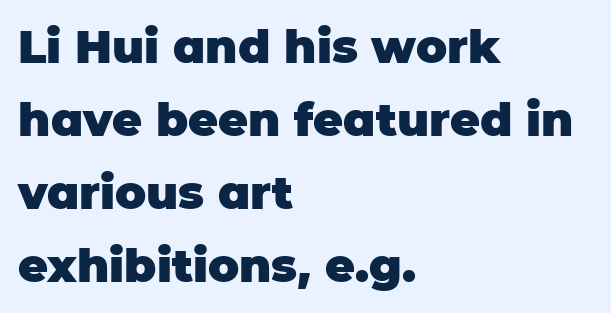
Q: Is the text bold? A: Yes.
Q: Is the text italic (slanted)? A: No, it is upright.
Q: Is the typeface a serif or a sans-serif typeface? A: Sans-serif.
Q: Is the text underlined? A: No.
Q: How is the paragraph aligned? A: Left-aligned.
Q: Is the spacing between letters normal or unusually wide? A: Normal.
Q: Is the spacing between lines tight, normal or loose? A: Normal.
Q: Width (condensed, normal, or wide)? A: Normal.
Q: Stroke contrast? A: Low.
Q: x-height? A: Large.
Q: Monospaced? A: No.
